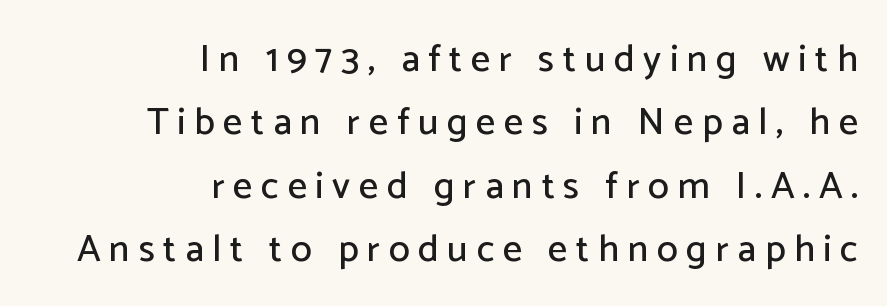
The image shows 38 px sans-serif type, upright; set right-aligned, normal line spacing (1.67x), unusually wide letter spacing (+0.23 em), not underlined; low stroke contrast and a medium x-height.
